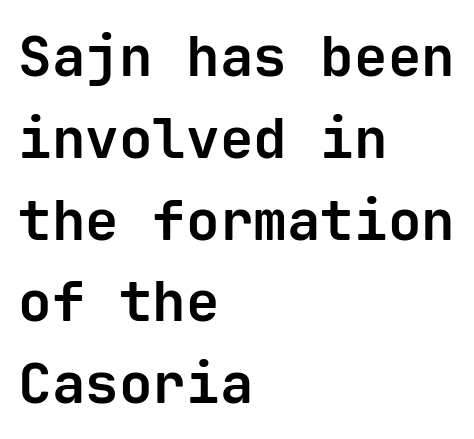
The image shows 56 px bold sans-serif type, upright, monospaced; set left-aligned, normal line spacing (1.46x), normal letter spacing, not underlined; low stroke contrast and a medium x-height.
